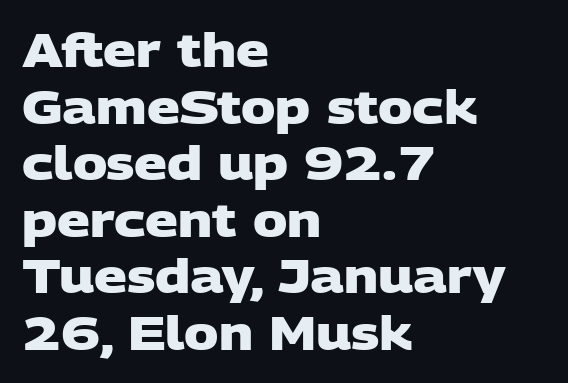
The strokes are fattened all the way to bold. Honestly, the letter spacing is just normal — you wouldn't notice it. Note the varied advance widths — an 'i' is clearly narrower than an 'm'. Plain, unruled lines of type. Examine the stroke ends and you'll find no serifs. The paragraph shown leans on its left margin.
